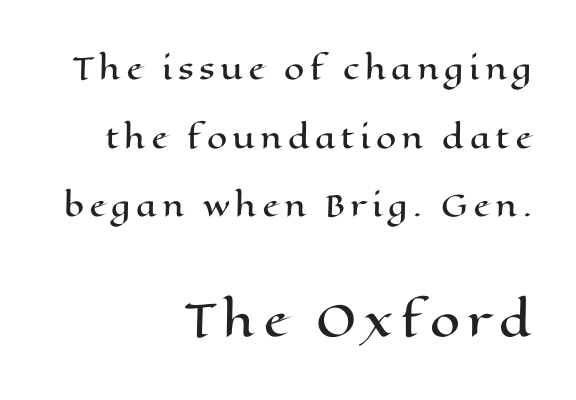
The image shows 43 px wide type, upright; set right-aligned, loose line spacing (2.37x), not underlined; the second (bottom) block is 1.48x larger; high stroke contrast and a medium x-height.
